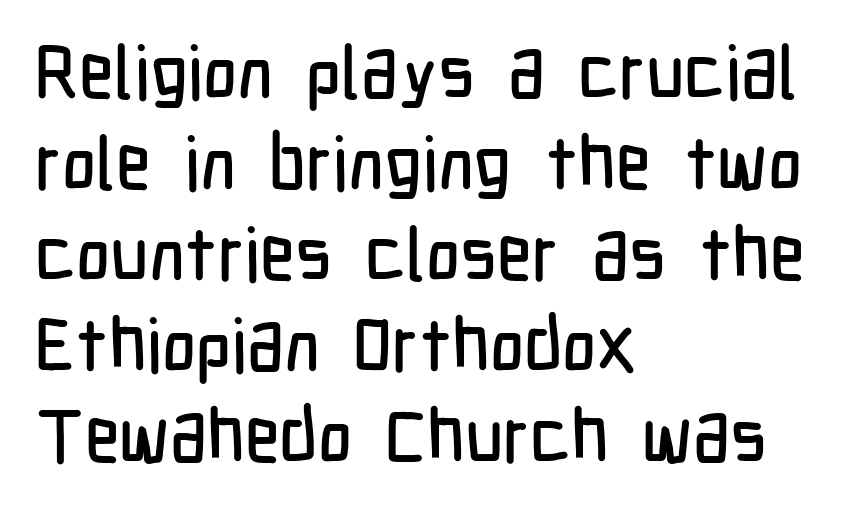
Q: Is the text italic (slanted)? A: No, it is upright.
Q: Is the typeface a serif or a sans-serif typeface? A: Sans-serif.
Q: Is the text underlined? A: No.
Q: How is the paragraph aligned? A: Left-aligned.
Q: Is the spacing between letters normal or unusually wide? A: Normal.
Q: Width (condensed, normal, or wide)? A: Condensed.
Q: Stroke contrast? A: Low.
Q: x-height? A: Medium.
Q: Monospaced? A: No.
